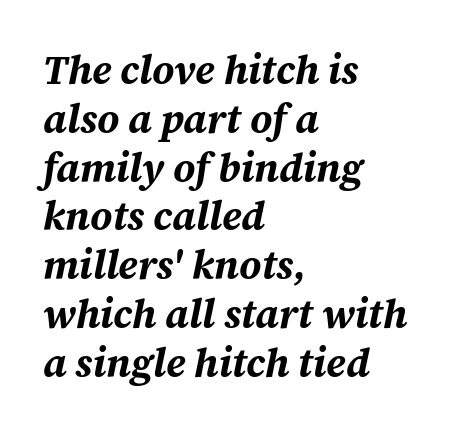
Yep, that's italic — everything's leaning. Looks like regular typesetting: each glyph gets only the width it needs. Chunky letters — that's bold for sure. Nobody touched the tracking dial on this one. Nobody drew a line under any word here. Every row of glyphs begins at an identical x-position on the left.
